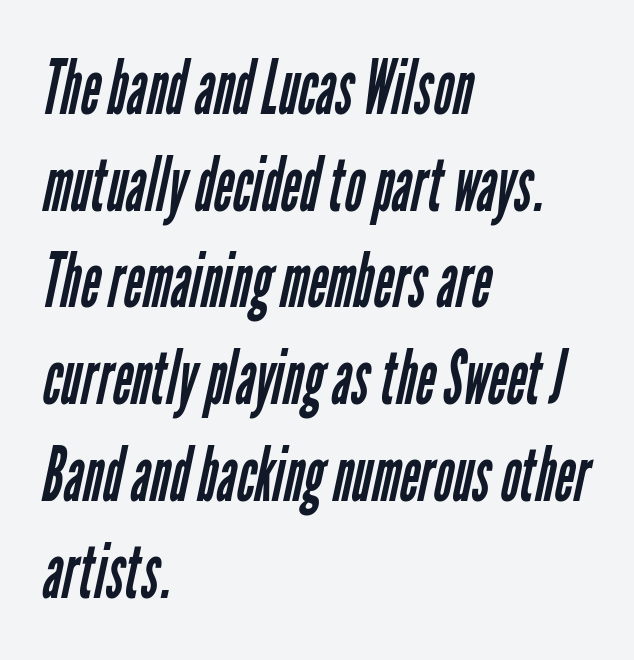
{"serif": "no", "bold": "no", "weight": "regular", "width": "condensed", "stroke_contrast": "low", "x_height": "medium", "monospaced": "no", "underline": "no", "align": "left", "line_spacing": "normal", "line_spacing_ratio": 1.29, "letter_spacing": "normal", "letter_spacing_em": 0.0, "glyph_px": 75}
